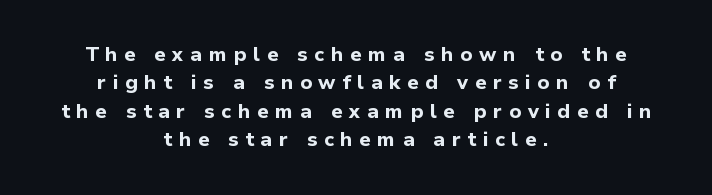
Q: Is the text bold? A: Yes.
Q: Is the text italic (slanted)? A: No, it is upright.
Q: Is the text underlined? A: No.
Q: How is the paragraph aligned? A: Centered.
Q: Is the spacing between letters normal or unusually wide? A: Unusually wide.
Q: Is the spacing between lines tight, normal or loose? A: Normal.
